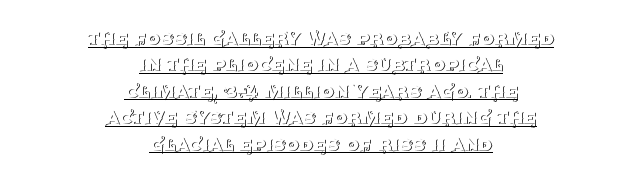
Q: Is the text bold? A: No.
Q: Is the text italic (slanted)? A: No, it is upright.
Q: Is the text underlined? A: Yes.
Q: How is the paragraph aligned? A: Centered.
Q: Is the spacing between letters normal or unusually wide? A: Normal.
